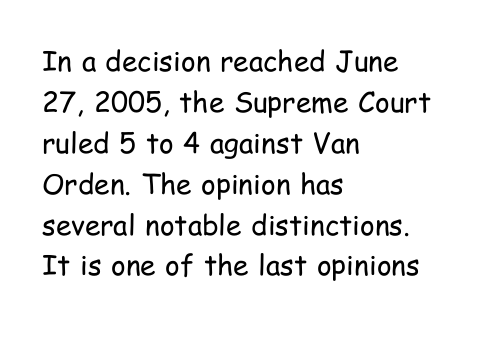
Check the space under the baseline: it is left empty. Compared with a centered layout, this one pins lines to the left instead. These lines were composed using upright roman letters. The letters carry no serifs — their stems end cleanly without finishing strokes. Think standard paragraph weight, or any step lighter than that. Looks like regular typesetting: each glyph gets only the width it needs.
